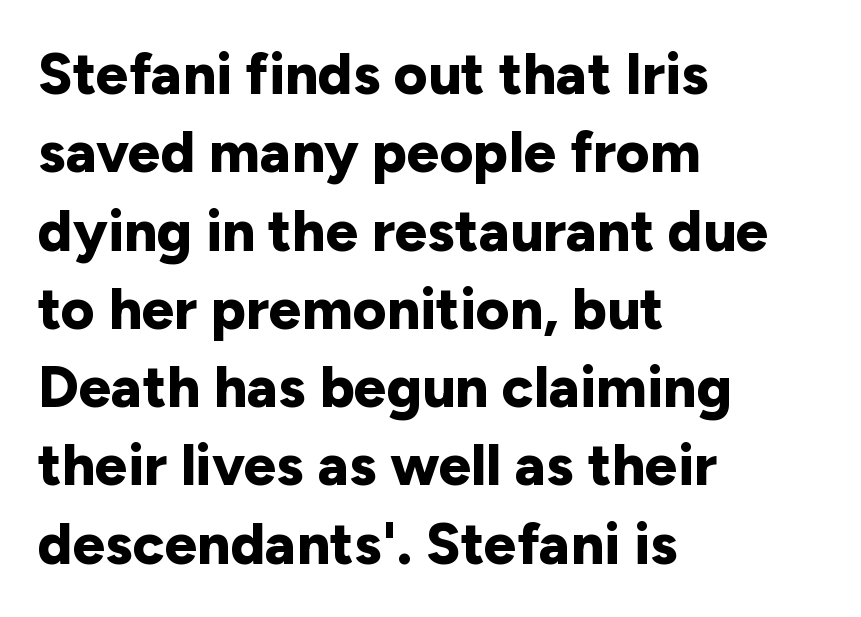
{"serif": "no", "italic": "no", "bold": "yes", "weight": "bold", "width": "normal", "stroke_contrast": "low", "x_height": "medium", "monospaced": "no", "underline": "no", "align": "left", "line_spacing": "normal", "line_spacing_ratio": 1.35, "letter_spacing": "normal", "letter_spacing_em": 0.0, "glyph_px": 58}
